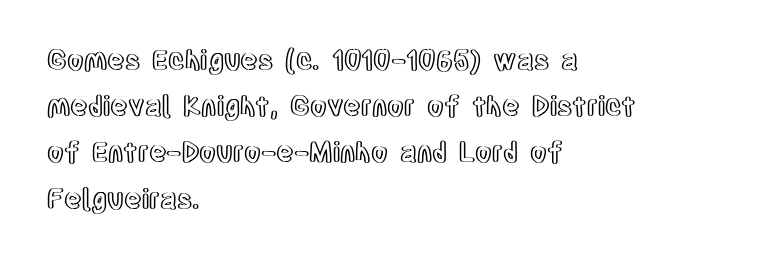
Q: Is the text italic (slanted)? A: No, it is upright.
Q: Is the text underlined? A: No.
Q: How is the paragraph aligned? A: Left-aligned.
Q: Is the spacing between letters normal or unusually wide? A: Normal.
